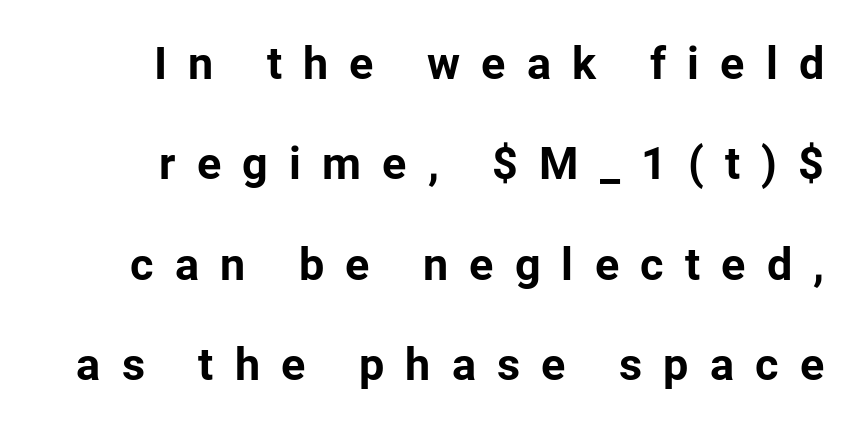
{"serif": "no", "italic": "no", "bold": "yes", "weight": "bold", "width": "normal", "stroke_contrast": "low", "x_height": "medium", "monospaced": "no", "underline": "no", "line_spacing": "loose", "line_spacing_ratio": 2.23, "letter_spacing": "wide", "letter_spacing_em": 0.47, "glyph_px": 45}
